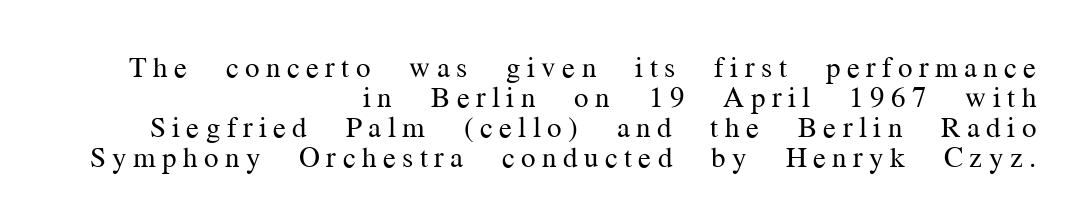
A typesetter would call this proportional, since set widths differ per character. The glyphs in this specimen are seriffed. Honestly, the letter spacing is so wide it's the main thing you notice. Posture: upright roman. Tightly led — the rows are bunched.
